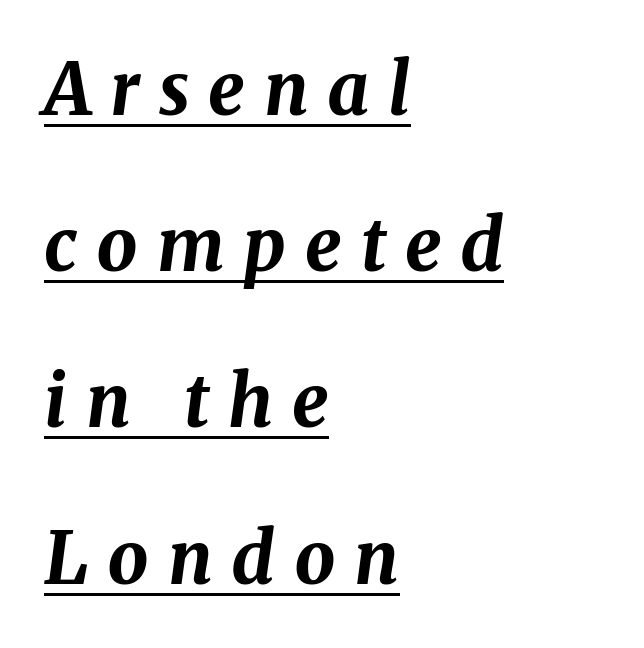
The image shows 72 px bold type, italic (leaning right); set left-aligned, loose line spacing (2.17x), unusually wide letter spacing (+0.26 em), underlined; medium stroke contrast and a medium x-height.
